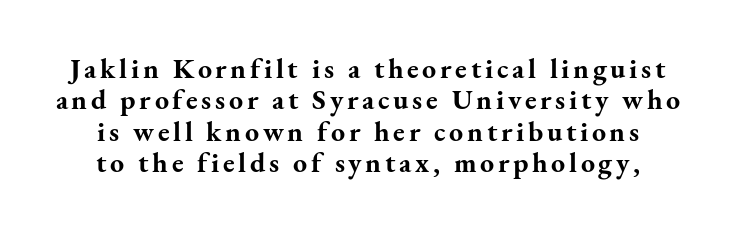
{"serif": "yes", "italic": "no", "bold": "yes", "weight": "bold", "width": "normal", "stroke_contrast": "medium", "x_height": "small", "monospaced": "no", "underline": "no", "line_spacing": "tight", "line_spacing_ratio": 1.12, "glyph_px": 28}
